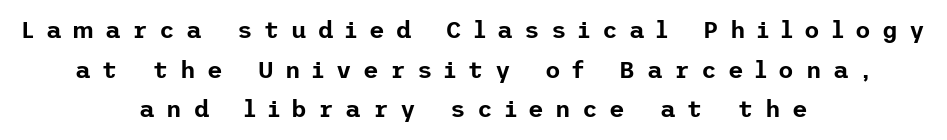
The image shows 24 px text type, upright; set centered, normal line spacing (1.65x), unusually wide letter spacing (+0.48 em), not underlined.
